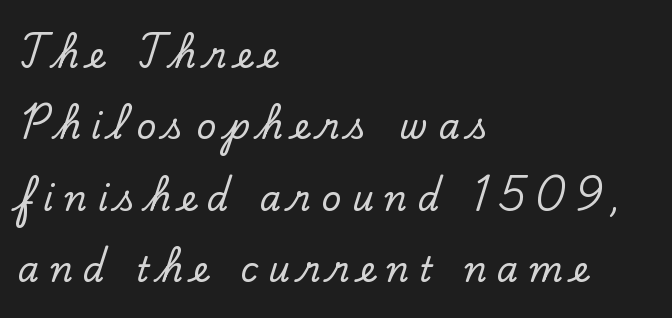
The foot of each line stays bare and open. Does the leading feel generous? Absolutely, it's lavish. Each letter's strokes conclude with small projecting serifs. If you drew a ruler down the left edge, every line would touch it. Spacing verdict: proportional, widths tailored to each character. Tracking value appears strongly positive — letters spread wide.
